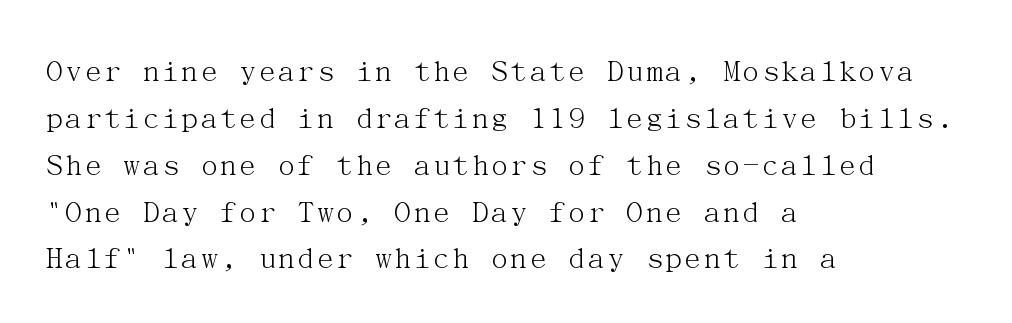
{"serif": "yes", "italic": "no", "bold": "no", "weight": "light", "width": "normal", "stroke_contrast": "medium", "x_height": "medium", "underline": "no", "align": "left", "line_spacing": "normal", "line_spacing_ratio": 1.42, "letter_spacing": "normal", "letter_spacing_em": 0.0, "glyph_px": 33}
